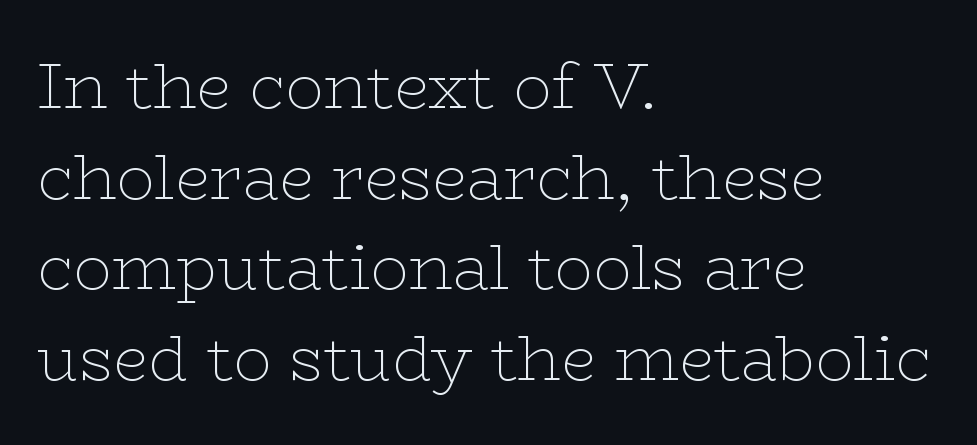
The image shows 63 px thin, wide serif type, upright; set left-aligned, normal line spacing (1.44x), normal letter spacing, not underlined; low stroke contrast and a medium x-height.
